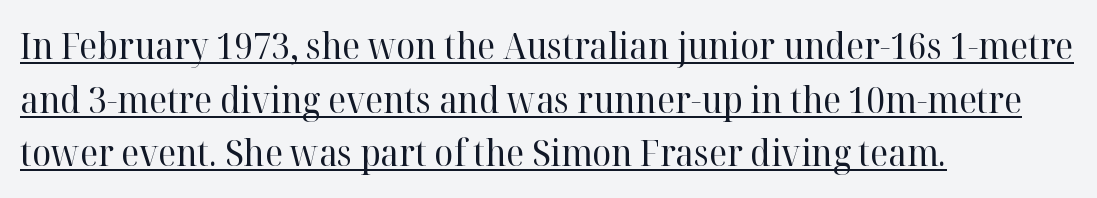
Each letter keeps its own natural width here, so spacing adapts to shape. Weight: in the light-to-regular range. The glyphs in this specimen are seriffed. Reading down the block, your eye returns to a fixed left position each line. This sample keeps an unexceptional amount of space between lines. The lettering is marked with a stroke running underneath it.
